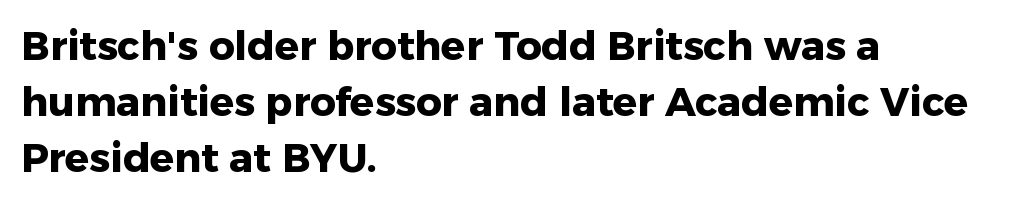
Grotesque or geometric, the face here clearly has no serifs. Look at the stroke-to-counter ratio: heavy, a bold. This sample has the flowing, uneven cadence of proportional lettering. Clear beneath every line of the passage.
